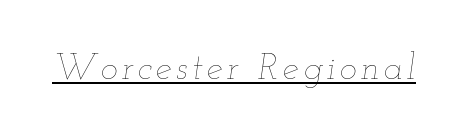
The image shows 36 px thin, wide type, italic (leaning right); set underlined; low stroke contrast and a small x-height.
